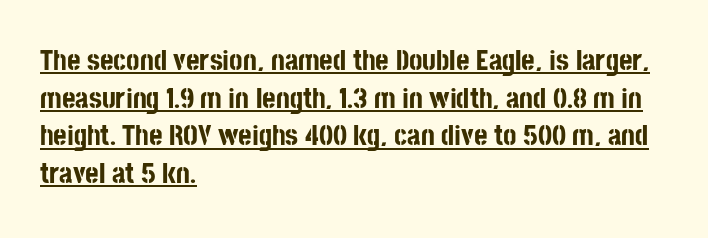
Q: Is the text bold? A: Yes.
Q: Is the text italic (slanted)? A: No, it is upright.
Q: Is the typeface a serif or a sans-serif typeface? A: Sans-serif.
Q: Is the text underlined? A: Yes.
Q: How is the paragraph aligned? A: Left-aligned.
Q: Is the spacing between letters normal or unusually wide? A: Normal.
Q: Is the spacing between lines tight, normal or loose? A: Normal.
Q: Width (condensed, normal, or wide)? A: Condensed.
Q: Stroke contrast? A: Low.
Q: x-height? A: Large.
Q: Monospaced? A: No.
